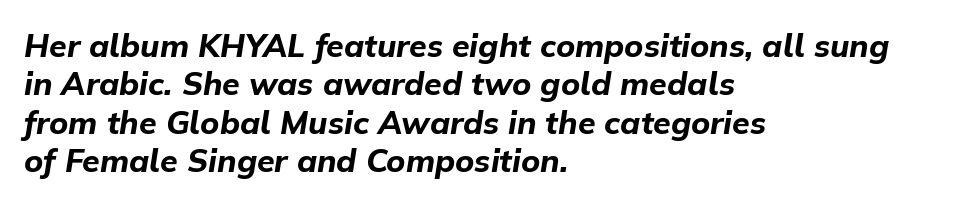
The image shows 32 px bold type, italic (leaning right); set left-aligned, line spacing 1.2x, normal letter spacing, not underlined; low stroke contrast and a medium x-height.
